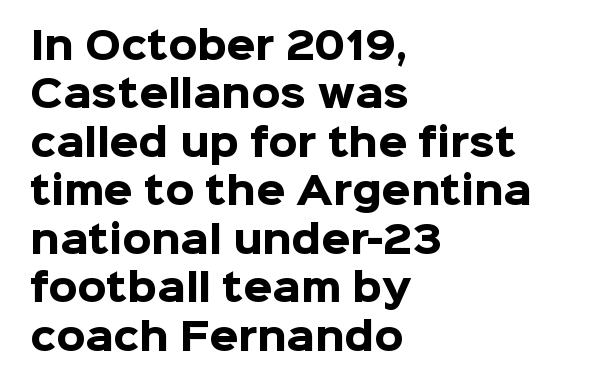
The image shows 37 px heavy sans-serif type, upright; set left-aligned, normal line spacing (1.31x), normal letter spacing, not underlined; low stroke contrast and a medium x-height.
